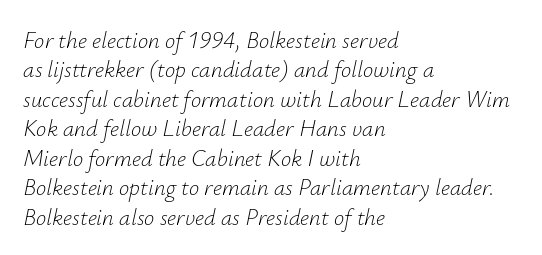
{"italic": "yes", "lean": "right", "slant_degrees": 12, "bold": "no", "underline": "no", "align": "left", "line_spacing": "normal", "line_spacing_ratio": 1.28, "letter_spacing": "normal", "letter_spacing_em": 0.0, "glyph_px": 23}
